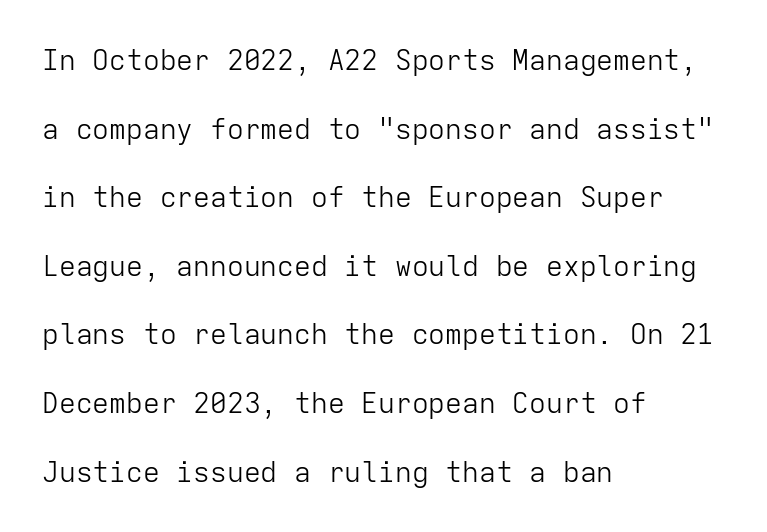
Q: Is the text bold? A: No.
Q: Is the text italic (slanted)? A: No, it is upright.
Q: Is the typeface a serif or a sans-serif typeface? A: Sans-serif.
Q: Is the text underlined? A: No.
Q: How is the paragraph aligned? A: Left-aligned.
Q: Is the spacing between letters normal or unusually wide? A: Normal.
Q: Is the spacing between lines tight, normal or loose? A: Loose.
Q: Width (condensed, normal, or wide)? A: Normal.
Q: Stroke contrast? A: Low.
Q: x-height? A: Medium.
Q: Monospaced? A: Yes.
